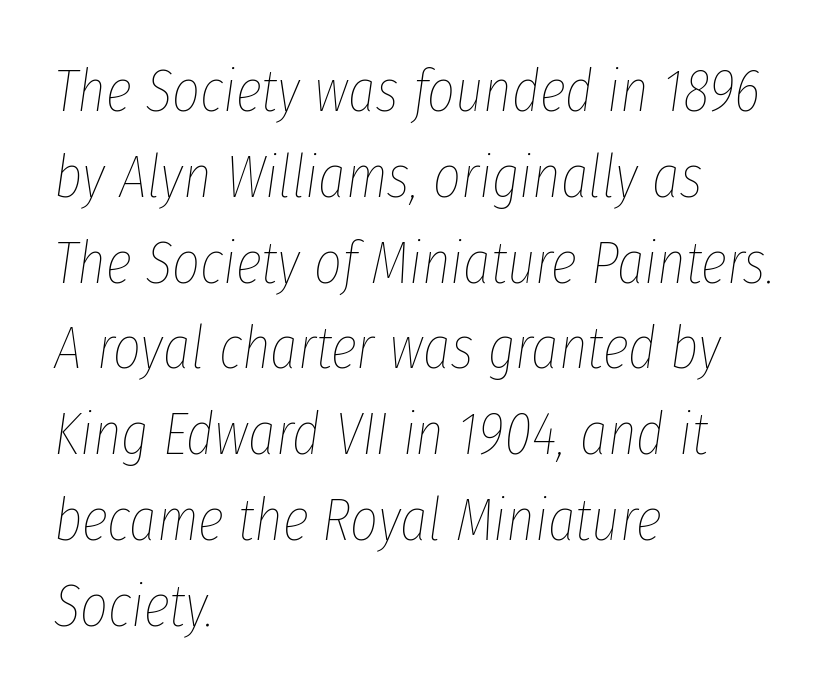
You could not count columns in this text — the font is proportionally spaced. Inter-character spacing is left at the font's built-in metrics. The compositor pushed each line to the left boundary. The passage shown is not bold in any degree. A typesetter would mark this as italic. Leading: standard.
